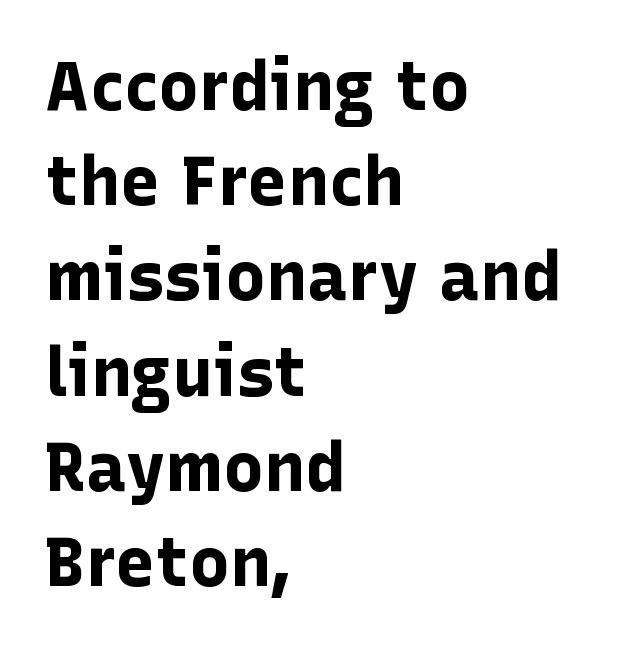
The image shows 68 px bold sans-serif type, upright; set left-aligned, normal line spacing (1.4x), normal letter spacing, not underlined; low stroke contrast and a medium x-height.
